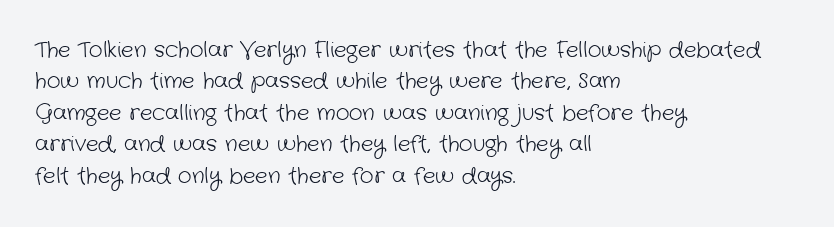
The image shows 21 px text type; set left-aligned, normal line spacing (1.5x), normal letter spacing, not underlined.
